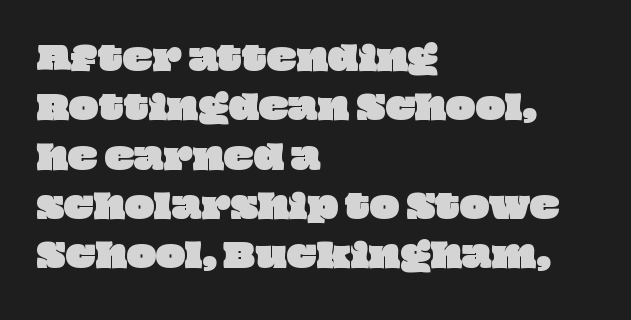
These lines stack with their left ends in a neat column. Regarding leading, the lines here are spaced in the standard way. Bare-footed words on every line. Observe the ordinary spacing: letters are neighbours, not strangers.
